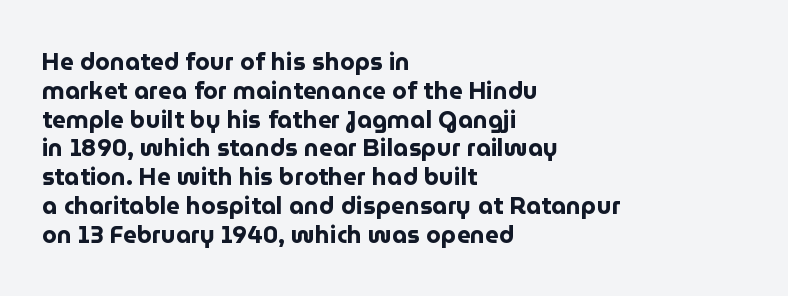
The image shows 24 px bold type, upright; set left-aligned, line spacing 1.2x, normal letter spacing, not underlined.
